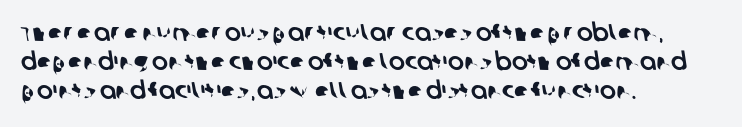
The image shows 24 px text type; set left-aligned, line spacing 1.2x, normal letter spacing, not underlined.
